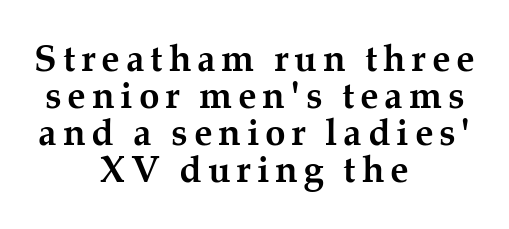
{"serif": "yes", "italic": "no", "bold": "yes", "weight": "semibold", "width": "normal", "stroke_contrast": "medium", "x_height": "medium", "monospaced": "no", "underline": "no", "align": "center", "line_spacing": "tight", "line_spacing_ratio": 1.0, "glyph_px": 37}
